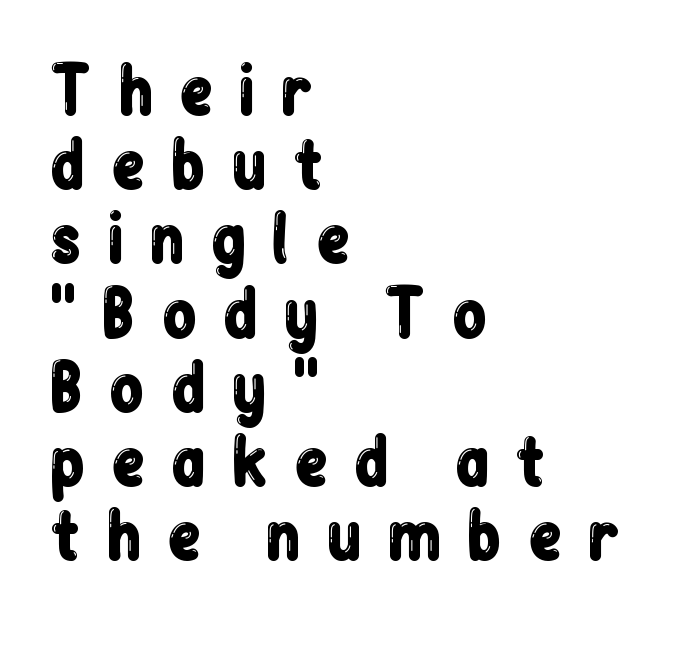
The image shows 64 px condensed sans-serif type, upright; set left-aligned, line spacing 1.16x, unusually wide letter spacing (+0.38 em), not underlined; low stroke contrast and a medium x-height.
